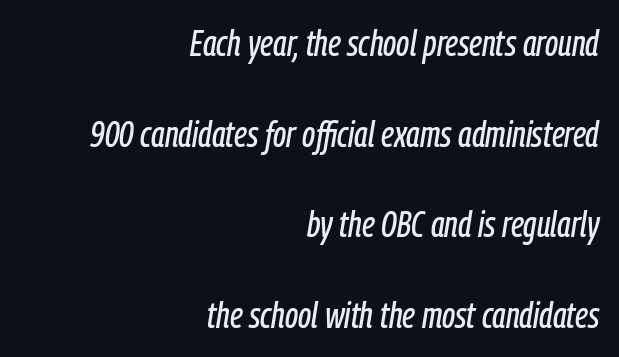
Q: Is the text italic (slanted)? A: Yes, it leans right by about 9 degrees.
Q: Is the text underlined? A: No.
Q: How is the paragraph aligned? A: Right-aligned.
Q: Is the spacing between letters normal or unusually wide? A: Normal.
Q: Is the spacing between lines tight, normal or loose? A: Loose.
Q: Width (condensed, normal, or wide)? A: Condensed.
Q: Stroke contrast? A: Low.
Q: x-height? A: Medium.
Q: Monospaced? A: No.
